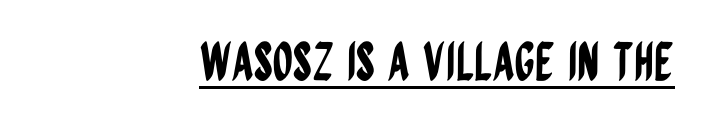
This rendering features underlined lettering. This sample is right-justified, so line beginnings fall wherever the words allow. Looks like regular typesetting: each glyph gets only the width it needs. Inter-character spacing is left at the font's built-in metrics. When letters stand straight like this, we call the style roman or upright.
